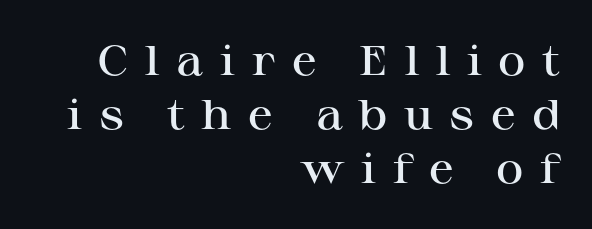
Q: Is the text bold? A: Semi-bold.
Q: Is the text italic (slanted)? A: No, it is upright.
Q: Is the typeface a serif or a sans-serif typeface? A: Serif.
Q: Is the text underlined? A: No.
Q: How is the paragraph aligned? A: Right-aligned.
Q: Is the spacing between letters normal or unusually wide? A: Unusually wide.
Q: Is the spacing between lines tight, normal or loose? A: Normal.
Q: Width (condensed, normal, or wide)? A: Wide.
Q: Stroke contrast? A: High.
Q: x-height? A: Medium.
Q: Monospaced? A: No.
